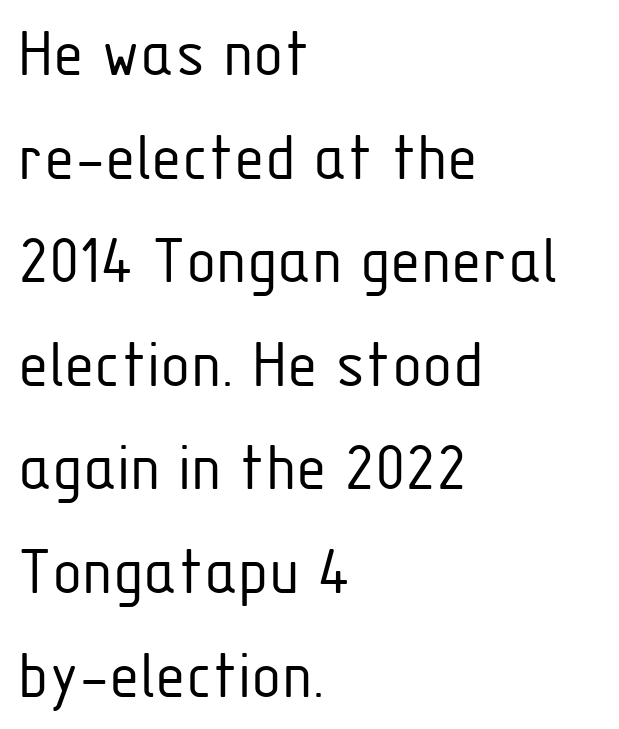
Q: Is the text bold? A: No.
Q: Is the text italic (slanted)? A: No, it is upright.
Q: Is the typeface a serif or a sans-serif typeface? A: Sans-serif.
Q: Is the text underlined? A: No.
Q: How is the paragraph aligned? A: Left-aligned.
Q: Is the spacing between letters normal or unusually wide? A: Normal.
Q: Is the spacing between lines tight, normal or loose? A: Normal.
Q: Width (condensed, normal, or wide)? A: Condensed.
Q: Stroke contrast? A: Low.
Q: x-height? A: Medium.
Q: Monospaced? A: No.
